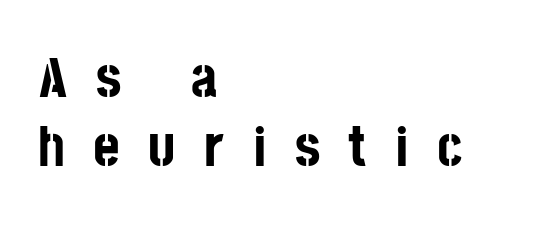
Q: Is the text bold? A: Yes.
Q: Is the text italic (slanted)? A: No, it is upright.
Q: Is the typeface a serif or a sans-serif typeface? A: Sans-serif.
Q: Is the text underlined? A: No.
Q: How is the paragraph aligned? A: Left-aligned.
Q: Is the spacing between letters normal or unusually wide? A: Unusually wide.
Q: Width (condensed, normal, or wide)? A: Condensed.
Q: Stroke contrast? A: Low.
Q: x-height? A: Large.
Q: Monospaced? A: No.
